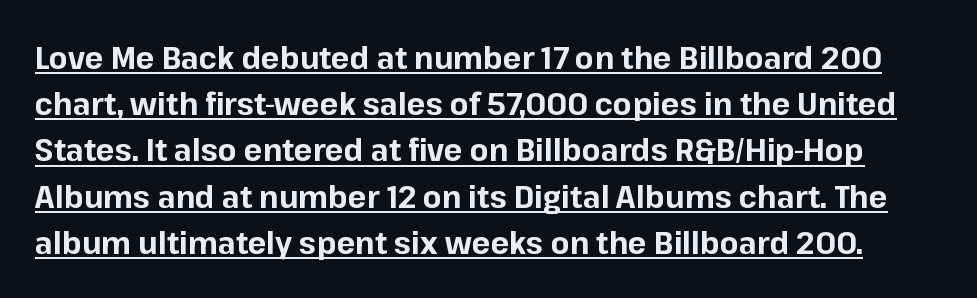
The image shows 31 px bold sans-serif type, upright; set normal line spacing (1.49x), normal letter spacing, underlined; low stroke contrast and a medium x-height.
